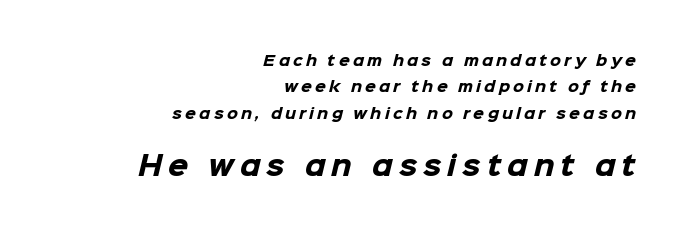
The image shows 26 px bold type; set right-aligned, line spacing 1.88x, unusually wide letter spacing (+0.23 em), not underlined; the second (bottom) block is 1.86x larger.
